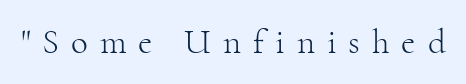
Descenders hang freely into open space. Heaviness? Minimal to ordinary, like unemphasized prose. Small tapered or slab feet sit at the stroke ends, so this counts as serif. Rendered with straight, roman letterforms. Note the varied advance widths — an 'i' is clearly narrower than an 'm'. Loose tracking; the words dissolve into strings of separated letters.
